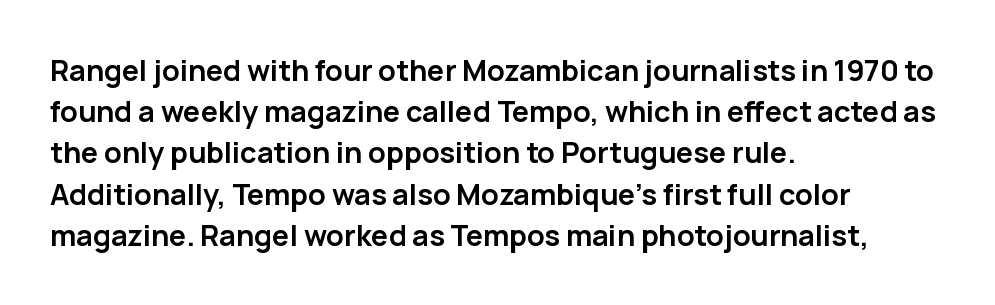
Q: Is the text bold? A: Yes.
Q: Is the text italic (slanted)? A: No, it is upright.
Q: Is the typeface a serif or a sans-serif typeface? A: Sans-serif.
Q: Is the text underlined? A: No.
Q: How is the paragraph aligned? A: Left-aligned.
Q: Is the spacing between letters normal or unusually wide? A: Normal.
Q: Is the spacing between lines tight, normal or loose? A: Normal.
Q: Width (condensed, normal, or wide)? A: Normal.
Q: Stroke contrast? A: Low.
Q: x-height? A: Medium.
Q: Monospaced? A: No.
